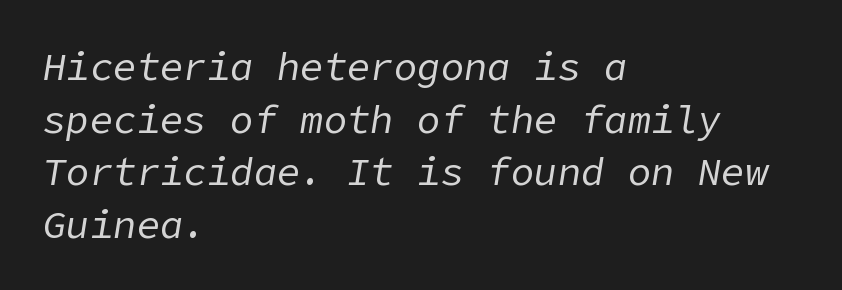
Q: Is the text bold? A: No.
Q: Is the text italic (slanted)? A: Yes, it leans right by about 9 degrees.
Q: Is the text underlined? A: No.
Q: How is the paragraph aligned? A: Left-aligned.
Q: Is the spacing between letters normal or unusually wide? A: Normal.
Q: Is the spacing between lines tight, normal or loose? A: Normal.
Q: Width (condensed, normal, or wide)? A: Normal.
Q: Stroke contrast? A: Low.
Q: x-height? A: Medium.
